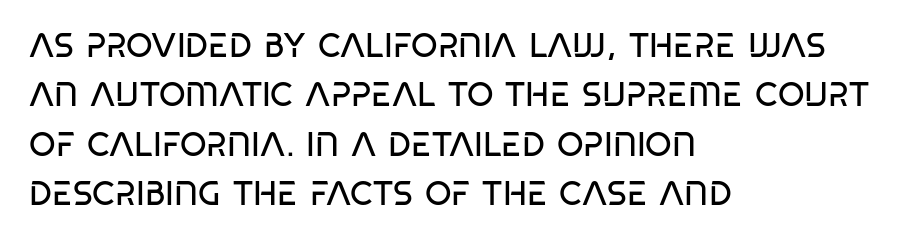
The letterforms sit at book weight or below. One glance says typical: line gaps are just what's usual. Does the lettering tilt? It doesn't — this is upright. A clean baseline with only descenders dipping below it. Observe the absence of serifs on each vertical stroke in this sample.
